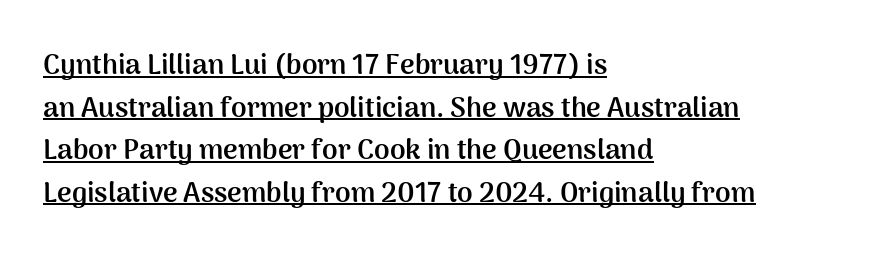
{"serif": "no", "italic": "no", "bold": "yes", "weight": "semibold", "width": "normal", "stroke_contrast": "medium", "x_height": "medium", "monospaced": "no", "underline": "yes", "align": "left", "line_spacing": "normal", "line_spacing_ratio": 1.52, "letter_spacing": "normal", "letter_spacing_em": 0.0, "glyph_px": 28}
